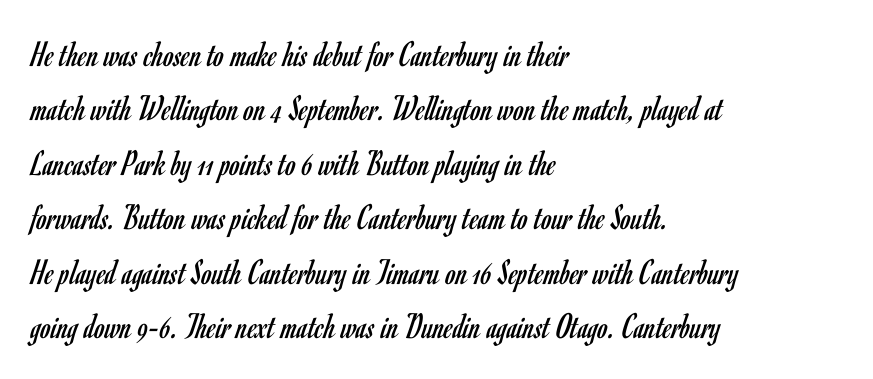
Q: Is the text bold? A: No.
Q: Is the text italic (slanted)? A: Yes.
Q: Is the typeface a serif or a sans-serif typeface? A: Sans-serif.
Q: Is the text underlined? A: No.
Q: How is the paragraph aligned? A: Left-aligned.
Q: Is the spacing between letters normal or unusually wide? A: Normal.
Q: Is the spacing between lines tight, normal or loose? A: Normal.
Q: Width (condensed, normal, or wide)? A: Condensed.
Q: Stroke contrast? A: Low.
Q: x-height? A: Small.
Q: Monospaced? A: No.
